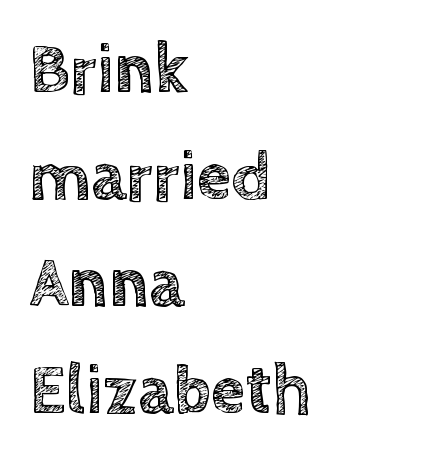
Q: Is the text italic (slanted)? A: No, it is upright.
Q: Is the text underlined? A: No.
Q: How is the paragraph aligned? A: Left-aligned.
Q: Is the spacing between letters normal or unusually wide? A: Normal.
Q: Is the spacing between lines tight, normal or loose? A: Normal.
Q: Width (condensed, normal, or wide)? A: Normal.
Q: x-height? A: Large.
Q: Monospaced? A: No.
